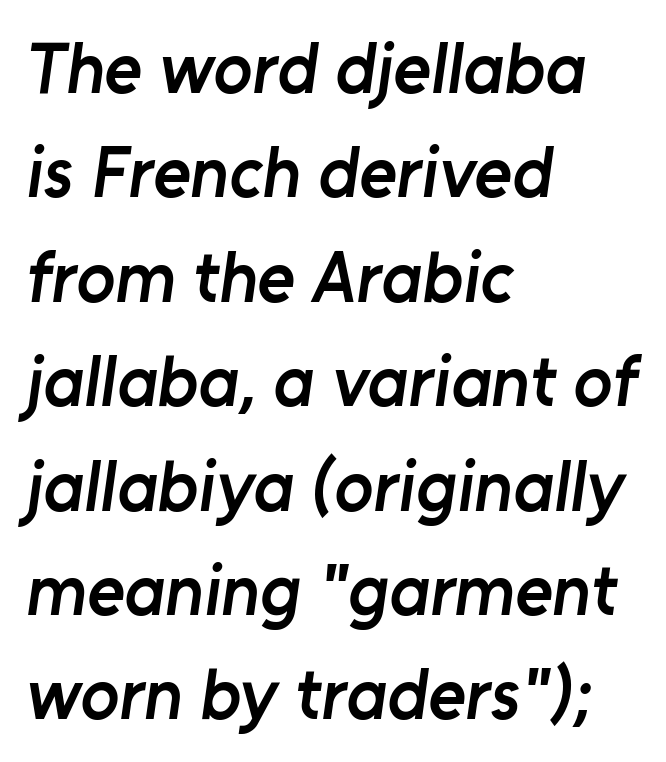
The image shows 72 px semibold sans-serif type; set left-aligned, normal line spacing (1.45x), normal letter spacing, not underlined; low stroke contrast and a medium x-height.
